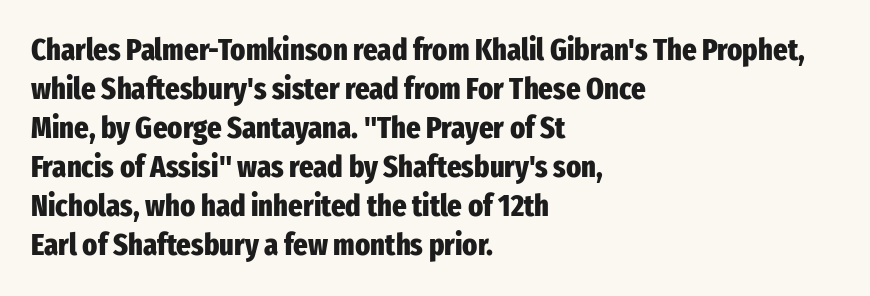
{"serif": "no", "italic": "no", "bold": "yes", "weight": "heavy", "width": "condensed", "stroke_contrast": "low", "x_height": "medium", "monospaced": "no", "underline": "no", "align": "left", "line_spacing": "normal", "line_spacing_ratio": 1.26, "letter_spacing": "normal", "letter_spacing_em": 0.0, "glyph_px": 31}
